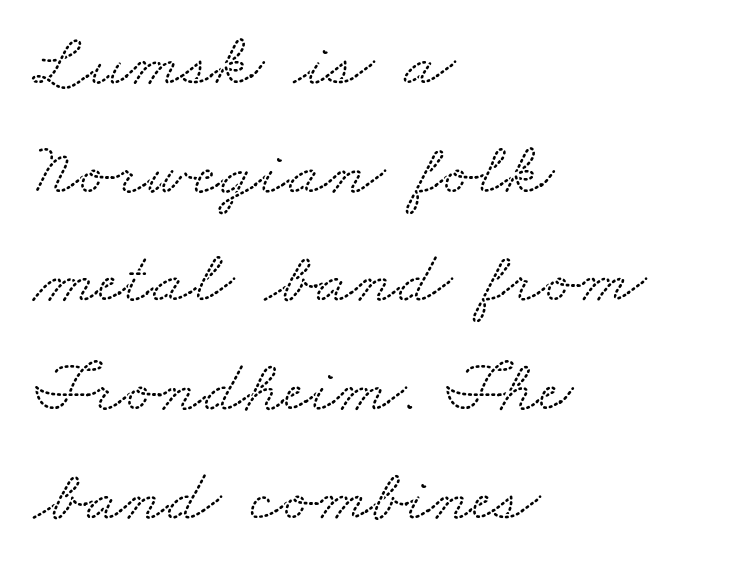
Q: Is the typeface a serif or a sans-serif typeface? A: Serif.
Q: Is the text underlined? A: No.
Q: How is the paragraph aligned? A: Left-aligned.
Q: Is the spacing between letters normal or unusually wide? A: Normal.
Q: Is the spacing between lines tight, normal or loose? A: Normal.
Q: Width (condensed, normal, or wide)? A: Wide.
Q: Stroke contrast? A: Low.
Q: x-height? A: Small.
Q: Monospaced? A: No.
